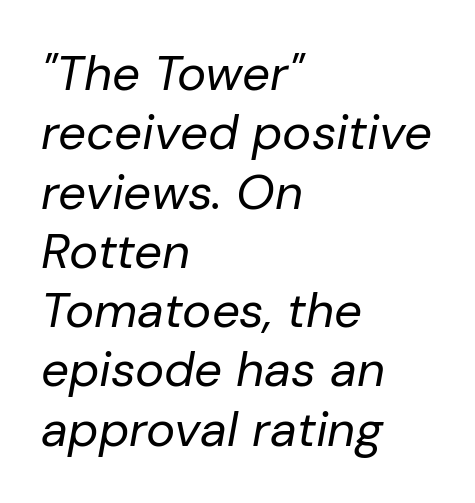
The image shows 49 px regular-weight type, italic (leaning right); set left-aligned, line spacing 1.21x, normal letter spacing, not underlined; low stroke contrast and a medium x-height.
